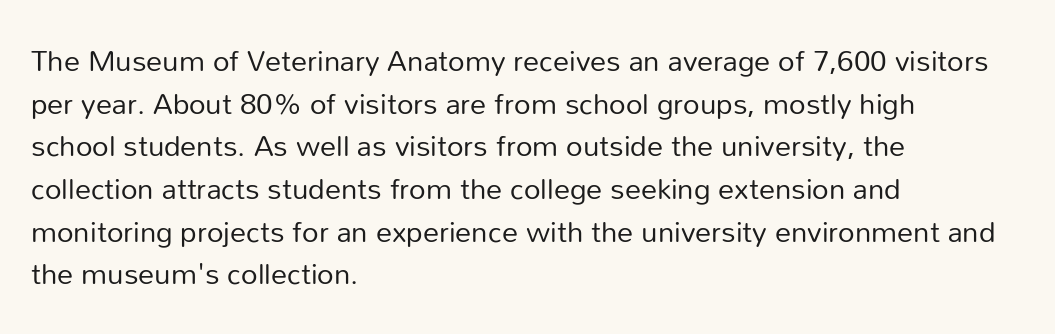
The specimen omits any rule beneath the text block's lines. This is sans-serif lettering, the kind often seen on screens and signage. Horizontally, the lines are justified to the leading edge only. Evenly set lines give the paragraph a standard silhouette. The specimen reads as upright at a glance. Stroke mass is kept to a normal reading level or below.
